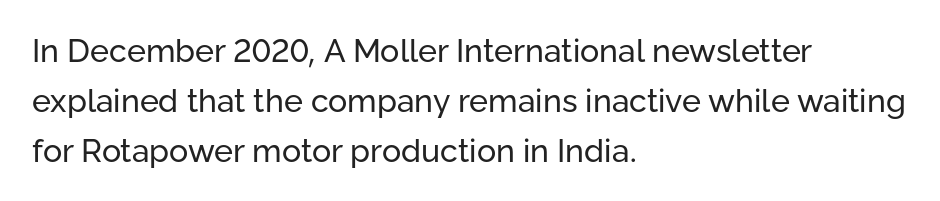
{"serif": "no", "italic": "no", "bold": "no", "weight": "regular", "width": "normal", "stroke_contrast": "low", "x_height": "medium", "monospaced": "no", "underline": "no", "align": "left", "line_spacing": "normal", "line_spacing_ratio": 1.56, "letter_spacing": "normal", "letter_spacing_em": 0.0, "glyph_px": 32}
